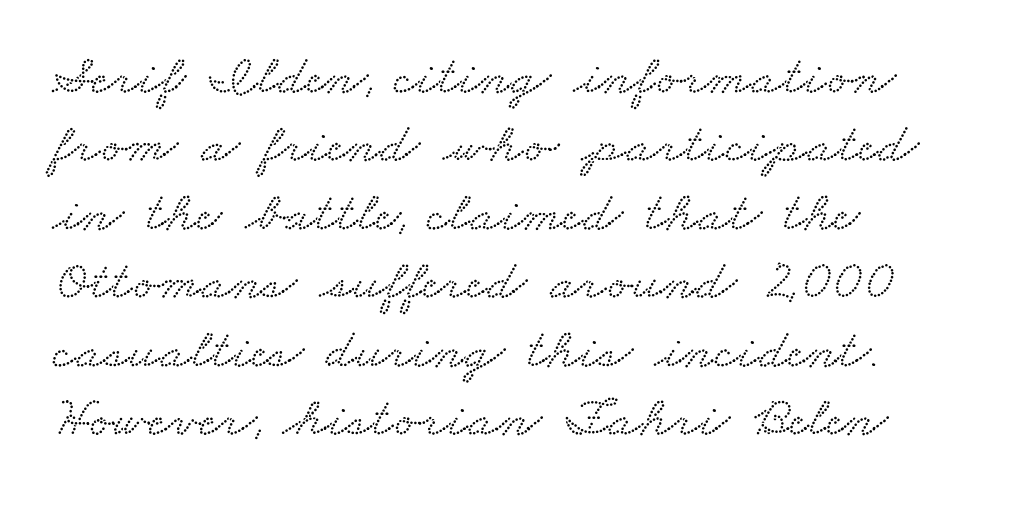
The image shows 57 px wide serif type; set left-aligned, line spacing 1.2x, normal letter spacing, not underlined; low stroke contrast and a small x-height.
